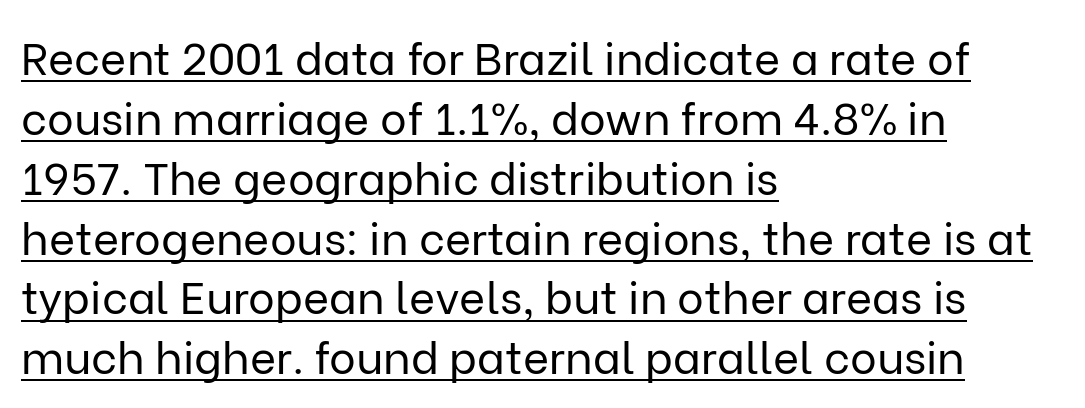
{"serif": "no", "italic": "no", "bold": "no", "weight": "regular", "width": "normal", "stroke_contrast": "low", "x_height": "medium", "monospaced": "no", "underline": "yes", "align": "left", "line_spacing": "normal", "line_spacing_ratio": 1.33, "letter_spacing": "normal", "letter_spacing_em": 0.0, "glyph_px": 45}
